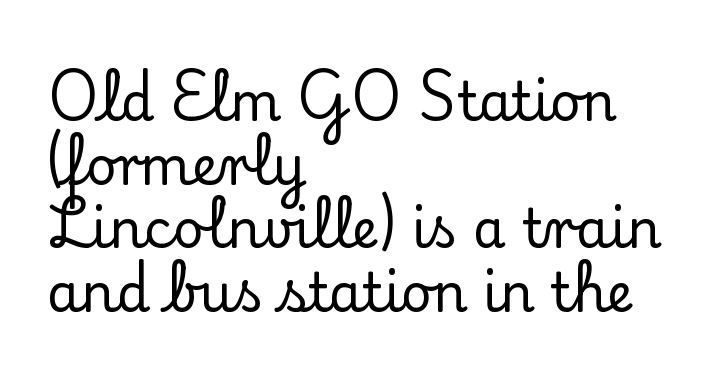
The words here are not underlined. Check where the strokes stop: tiny serifs finish them off. The typography opts for an upright posture over an oblique one. Caption: standard tracking, unaltered. The passage shown is typed in a proportional face where columns would drift. One-word summary of the alignment: left.
